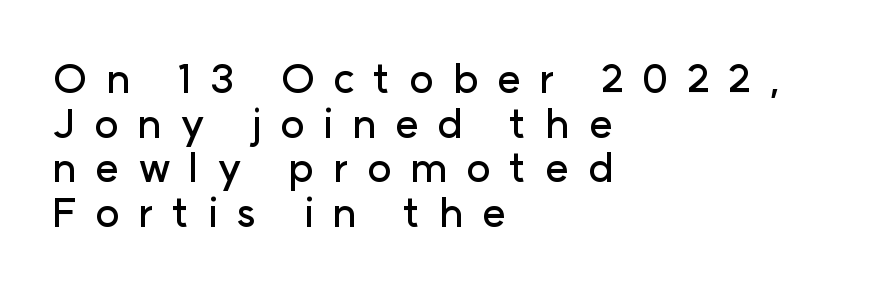
{"serif": "no", "italic": "no", "width": "normal", "stroke_contrast": "low", "x_height": "medium", "monospaced": "no", "underline": "no", "align": "left", "line_spacing": "tight", "line_spacing_ratio": 1.09, "letter_spacing": "wide", "letter_spacing_em": 0.45, "glyph_px": 41}
